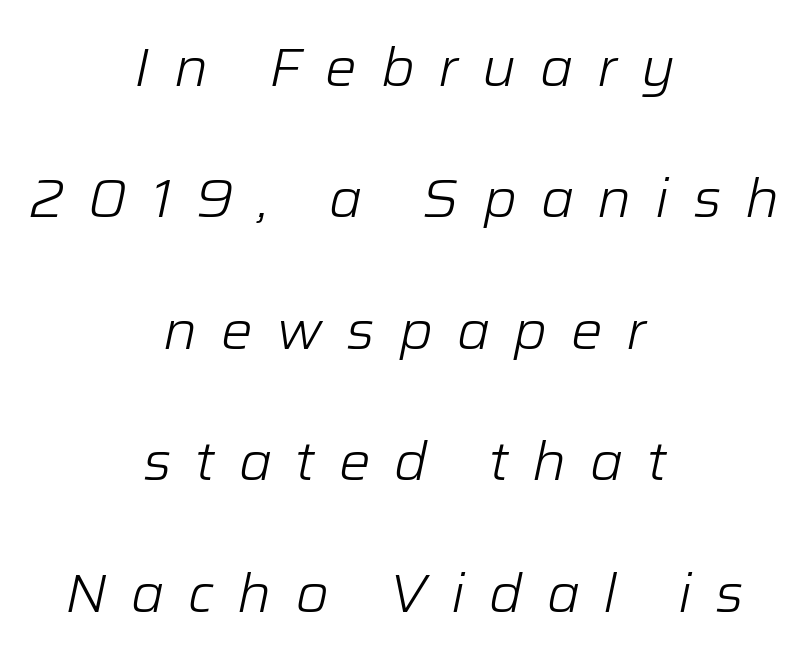
The image shows 53 px light type, italic (leaning right); set centered, loose line spacing (2.48x), unusually wide letter spacing (+0.45 em), not underlined; low stroke contrast and a medium x-height.
